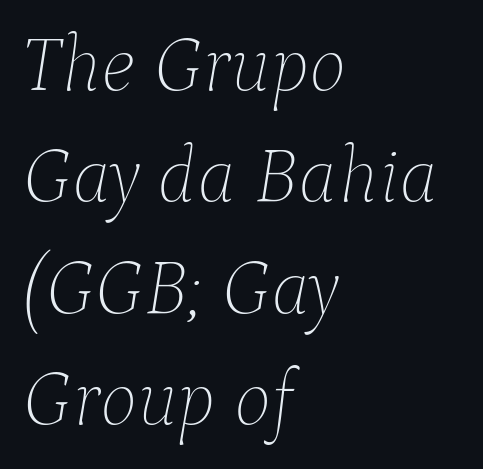
{"italic": "yes", "lean": "right", "slant_degrees": 9, "bold": "no", "weight": "thin", "width": "normal", "stroke_contrast": "low", "x_height": "medium", "monospaced": "no", "underline": "no", "align": "left", "line_spacing": "normal", "line_spacing_ratio": 1.41, "letter_spacing": "normal", "letter_spacing_em": 0.0, "glyph_px": 79}
